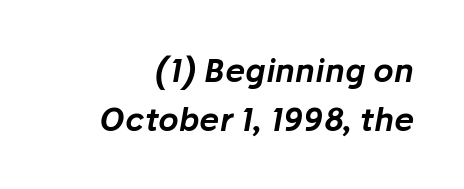
Q: Is the text italic (slanted)? A: Yes, it leans right by about 10 degrees.
Q: Is the text underlined? A: No.
Q: Is the spacing between letters normal or unusually wide? A: Normal.
Q: Is the spacing between lines tight, normal or loose? A: Normal.
Q: Width (condensed, normal, or wide)? A: Normal.
Q: Stroke contrast? A: Low.
Q: x-height? A: Medium.
Q: Monospaced? A: No.
